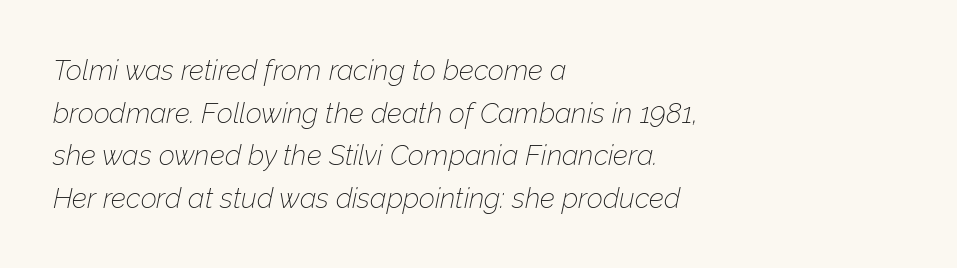
{"italic": "yes", "lean": "right", "slant_degrees": 12, "bold": "no", "weight": "thin", "width": "normal", "stroke_contrast": "low", "x_height": "medium", "monospaced": "no", "underline": "no", "align": "left", "line_spacing": "normal", "line_spacing_ratio": 1.52, "letter_spacing": "normal", "letter_spacing_em": 0.0, "glyph_px": 28}
